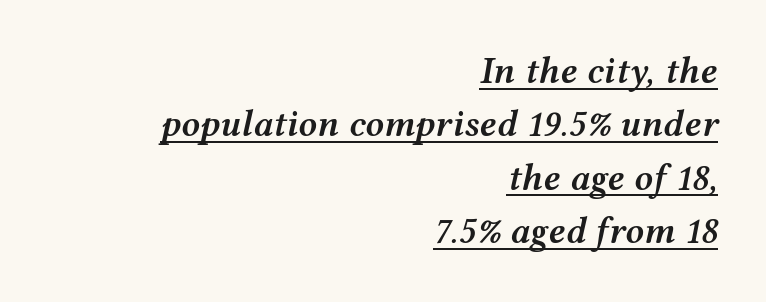
The image shows 37 px semibold, wide type, italic (leaning right); set right-aligned, normal line spacing (1.44x), normal letter spacing, underlined; medium stroke contrast and a medium x-height.
